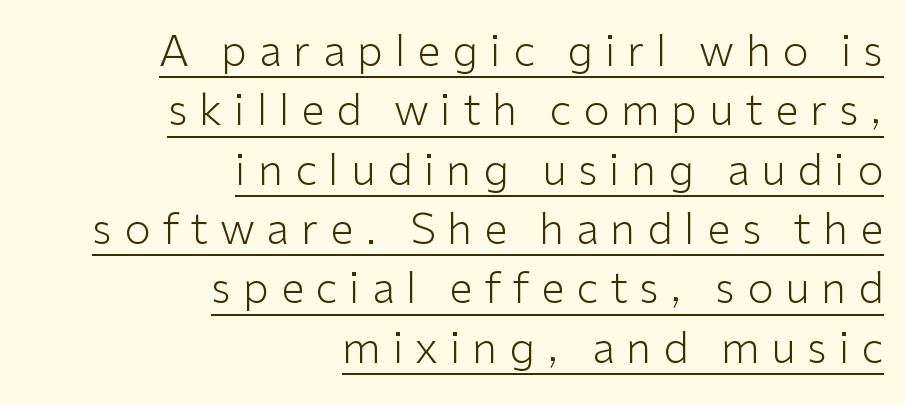
The image shows 43 px light sans-serif type, upright; set right-aligned, normal line spacing (1.38x), unusually wide letter spacing (+0.27 em), underlined; low stroke contrast and a medium x-height.
